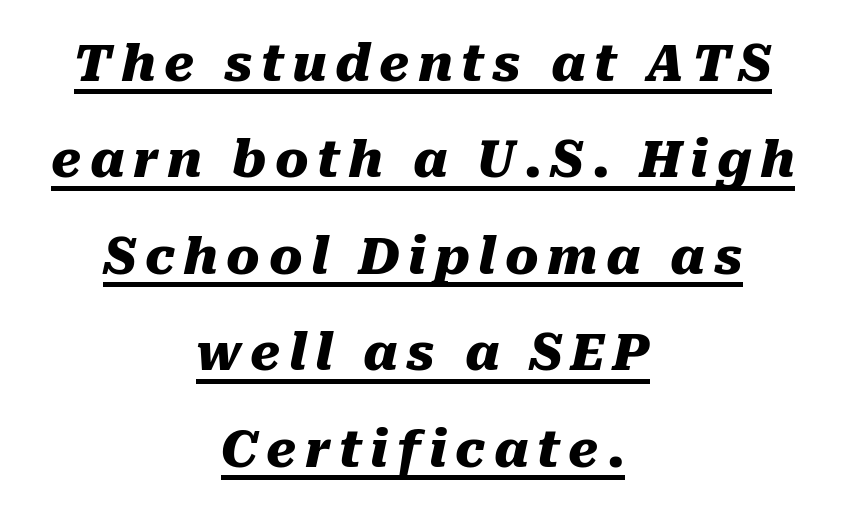
{"italic": "yes", "lean": "right", "slant_degrees": 10, "bold": "yes", "weight": "heavy", "width": "normal", "stroke_contrast": "medium", "x_height": "medium", "monospaced": "no", "underline": "yes", "align": "center", "line_spacing": "loose", "line_spacing_ratio": 1.93, "glyph_px": 50}
